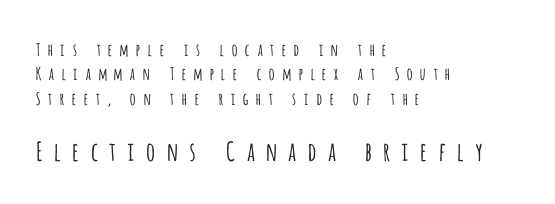
Q: Is the text bold? A: No.
Q: Is the text italic (slanted)? A: No, it is upright.
Q: Is the text underlined? A: No.
Q: How is the paragraph aligned? A: Left-aligned.
Q: Is the spacing between letters normal or unusually wide? A: Unusually wide.
Q: Is the spacing between lines tight, normal or loose? A: Normal.
Q: Which block of text is set in a larger size, the first (top) or the second (bottom)? A: The second (bottom) one.
